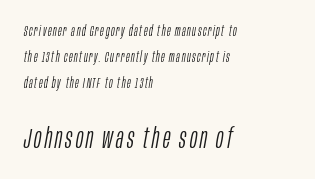
{"italic": "yes", "lean": "right", "slant_degrees": 10, "bold": "no", "weight": "light", "width": "condensed", "stroke_contrast": "low", "x_height": "large", "monospaced": "no", "underline": "no", "align": "left", "line_spacing_ratio": 1.86, "larger_block": "second", "size_ratio": 2.0, "glyph_px": 28}
